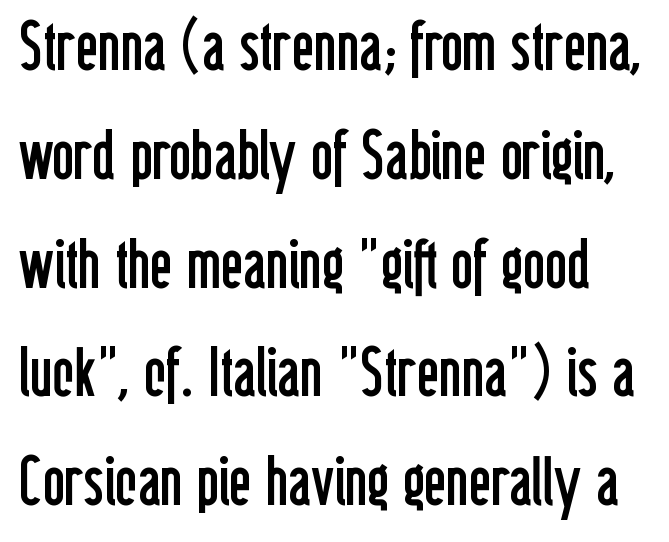
Heft: none added — not bold. The characters display no serif detailing; their extremities are plain. How would I describe the line gaps? Plain and ordinary. Characters remain perfectly vertical along every line. Look at the tracking — it's just the regular setting, nothing added.
